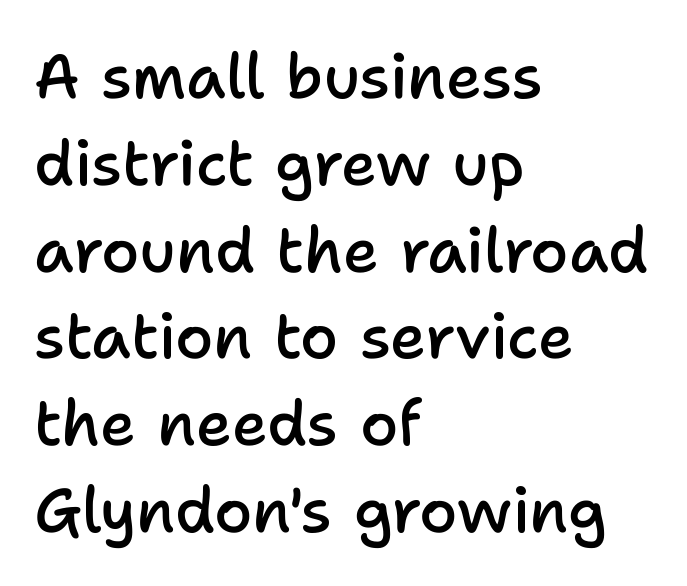
Q: Is the text bold? A: Semi-bold.
Q: Is the text italic (slanted)? A: No, it is upright.
Q: Is the typeface a serif or a sans-serif typeface? A: Sans-serif.
Q: Is the text underlined? A: No.
Q: How is the paragraph aligned? A: Left-aligned.
Q: Is the spacing between letters normal or unusually wide? A: Normal.
Q: Is the spacing between lines tight, normal or loose? A: Normal.
Q: Width (condensed, normal, or wide)? A: Normal.
Q: Stroke contrast? A: Low.
Q: x-height? A: Medium.
Q: Monospaced? A: No.
